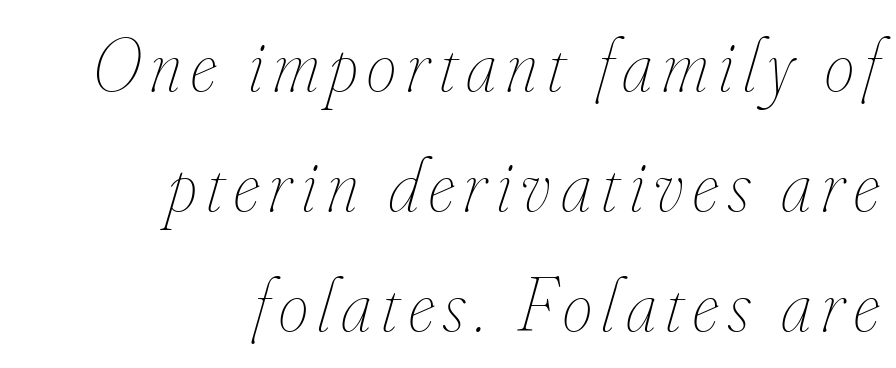
The image shows 75 px thin, condensed type, italic (leaning right); set right-aligned, normal line spacing (1.6x), not underlined; low stroke contrast and a small x-height.
